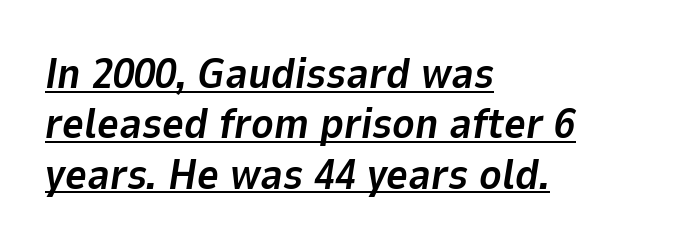
{"italic": "yes", "lean": "right", "slant_degrees": 9, "bold": "yes", "weight": "bold", "width": "normal", "stroke_contrast": "low", "x_height": "medium", "monospaced": "no", "underline": "yes", "align": "left", "line_spacing_ratio": 1.2, "letter_spacing": "normal", "letter_spacing_em": 0.0, "glyph_px": 42}
